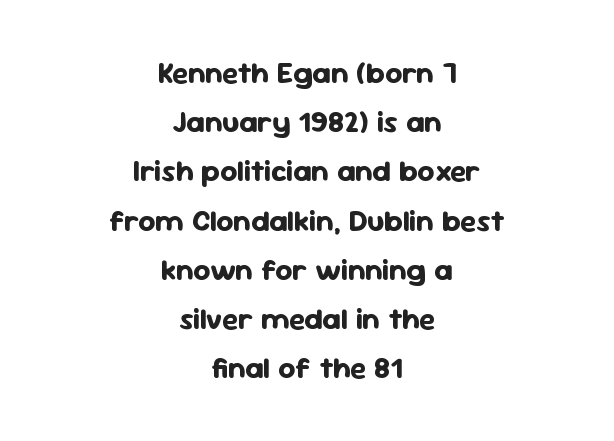
Plain, unruled lines of type. The typesetter chose a symmetrical, centered arrangement here. Regarding leading, the lines here are spaced in the standard way. Upright lettering throughout. Stroke terminals: plain, sans-serif.
